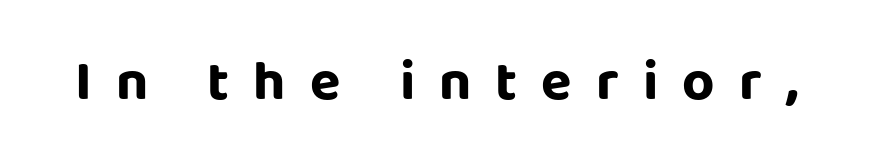
The image shows 56 px bold sans-serif type, upright; set unusually wide letter spacing (+0.43 em), not underlined; low stroke contrast and a large x-height.
